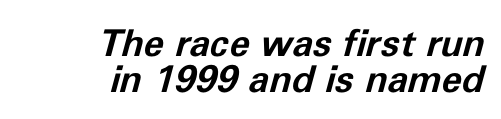
Q: Is the text bold? A: Yes.
Q: Is the text italic (slanted)? A: Yes, it leans right by about 11 degrees.
Q: Is the text underlined? A: No.
Q: How is the paragraph aligned? A: Right-aligned.
Q: Is the spacing between letters normal or unusually wide? A: Normal.
Q: Is the spacing between lines tight, normal or loose? A: Tight.
Q: Width (condensed, normal, or wide)? A: Normal.
Q: Stroke contrast? A: Low.
Q: x-height? A: Medium.
Q: Monospaced? A: No.
